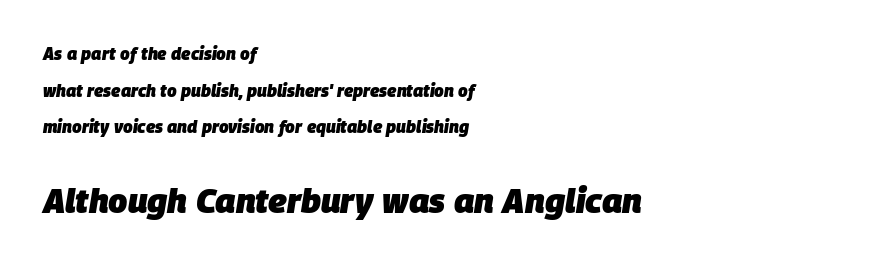
Q: Is the text bold? A: Yes.
Q: Is the text italic (slanted)? A: Yes, it leans right by about 9 degrees.
Q: Is the text underlined? A: No.
Q: How is the paragraph aligned? A: Left-aligned.
Q: Is the spacing between letters normal or unusually wide? A: Normal.
Q: Is the spacing between lines tight, normal or loose? A: Loose.
Q: Which block of text is set in a larger size, the first (top) or the second (bottom)? A: The second (bottom) one.
Q: Width (condensed, normal, or wide)? A: Normal.
Q: Stroke contrast? A: Low.
Q: x-height? A: Large.
Q: Monospaced? A: No.
